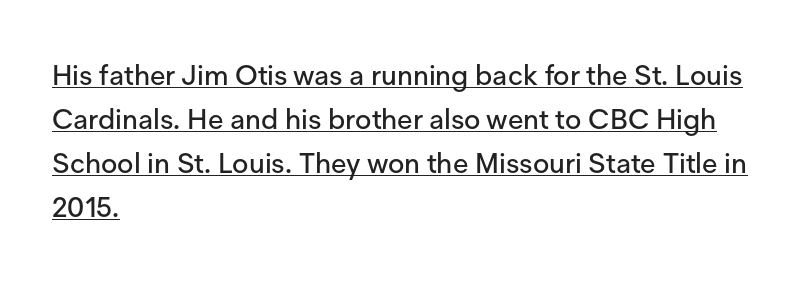
Compared with a centered layout, this one pins lines to the left instead. Notice how the stems are strictly vertical — no italics here. Grotesque or geometric, the face here clearly has no serifs. Each line of the rendering has a horizontal stroke beneath the glyphs. Proportional: the letters do not fall into vertical columns. The designer left line spacing at the default.
